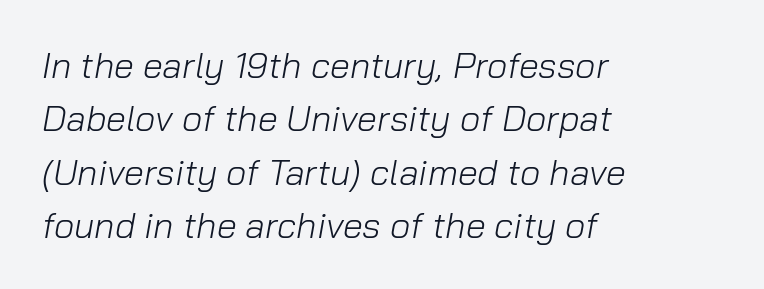
A typesetter would call this proportional, since set widths differ per character. Slant detected: the letters are inclined. The specimen omits any rule beneath the text block's lines. Is the letter spacing exaggerated? No — it looks like the ordinary default. These lines are set flush left with a ragged right edge.
